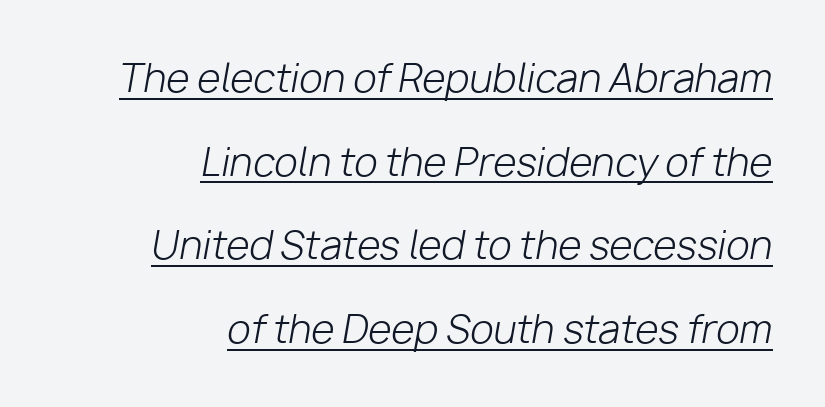
{"italic": "yes", "lean": "right", "slant_degrees": 10, "bold": "no", "weight": "light", "width": "normal", "stroke_contrast": "low", "x_height": "medium", "monospaced": "no", "underline": "yes", "align": "right", "line_spacing": "loose", "line_spacing_ratio": 2.2, "letter_spacing": "normal", "letter_spacing_em": 0.0, "glyph_px": 38}
